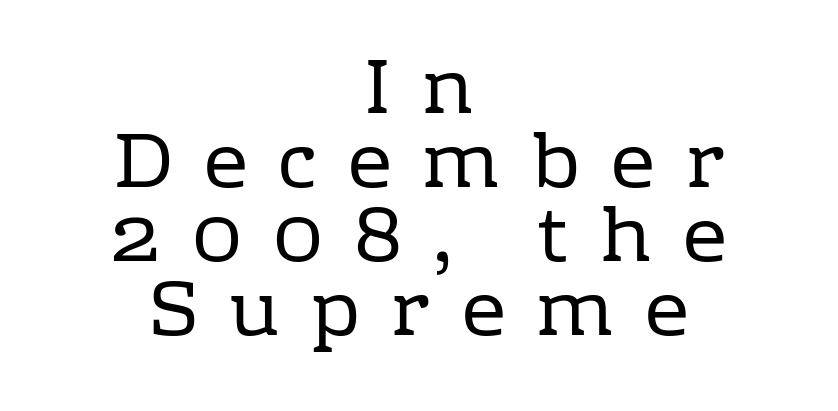
{"serif": "yes", "italic": "no", "bold": "no", "weight": "regular", "width": "normal", "stroke_contrast": "low", "x_height": "medium", "monospaced": "no", "underline": "no", "align": "center", "line_spacing": "tight", "line_spacing_ratio": 0.95, "letter_spacing": "wide", "letter_spacing_em": 0.4, "glyph_px": 78}
